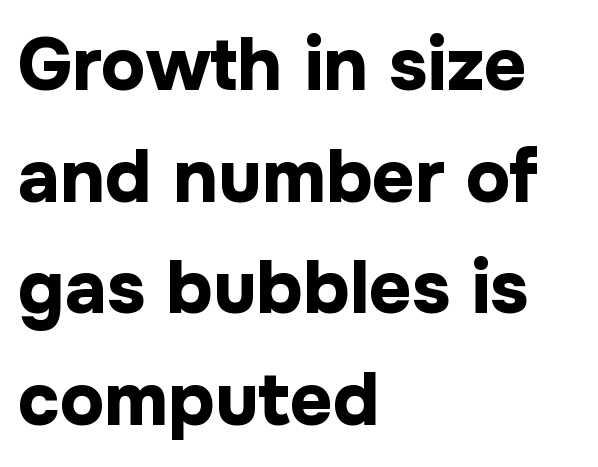
The image shows 74 px bold sans-serif type, upright; set left-aligned, normal line spacing (1.51x), normal letter spacing, not underlined; low stroke contrast and a medium x-height.
